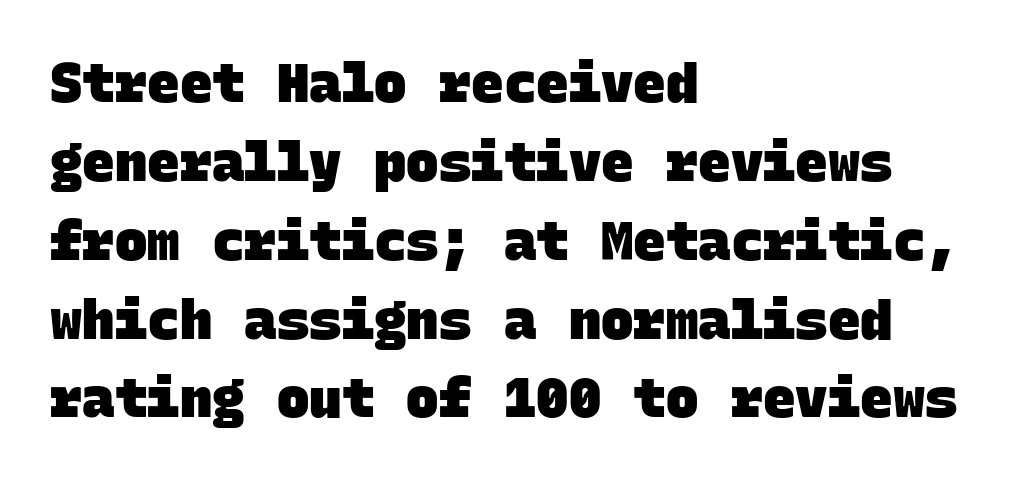
{"serif": "no", "bold": "yes", "weight": "heavy", "width": "normal", "stroke_contrast": "low", "x_height": "large", "monospaced": "yes", "underline": "no", "align": "left", "line_spacing": "normal", "line_spacing_ratio": 1.46, "letter_spacing": "normal", "letter_spacing_em": 0.0, "glyph_px": 54}
